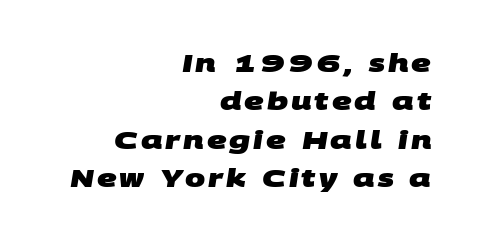
The image shows 24 px bold type; set right-aligned, normal line spacing (1.6x), not underlined.
